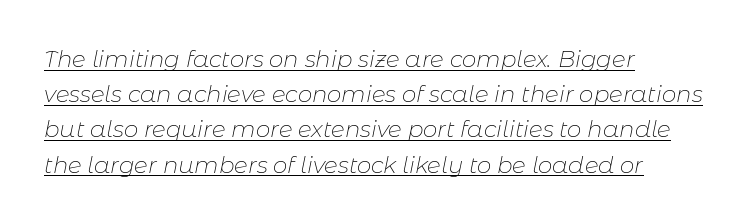
Weight: not bold — regular or lighter. Is the block centered? No — it sits flush against the left margin. This sample uses plain, unmodified letter spacing. Interline gaps are of average width in this sample. Beneath each row of characters lies a ruled line.
